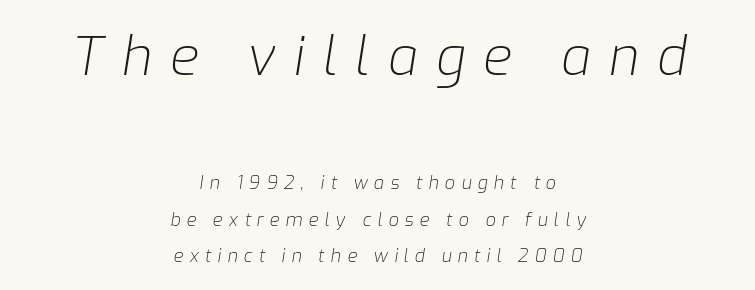
The characters are drawn with everyday or finer stroke widths. Does the bottom block carry the larger type? No, the top block does. The rendering applies a slant to the glyphs. The passage is arranged like a title page — every line centered. Short note: letters widely spaced.
